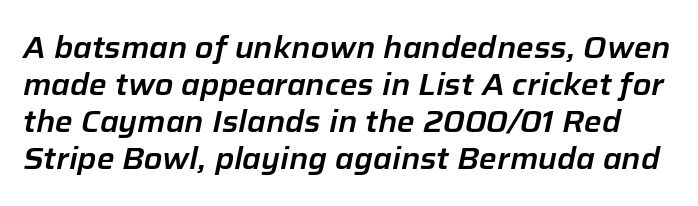
Q: Is the text italic (slanted)? A: Yes, it leans right by about 12 degrees.
Q: Is the text underlined? A: No.
Q: Is the spacing between letters normal or unusually wide? A: Normal.
Q: Width (condensed, normal, or wide)? A: Normal.
Q: Stroke contrast? A: Low.
Q: x-height? A: Medium.
Q: Monospaced? A: No.
